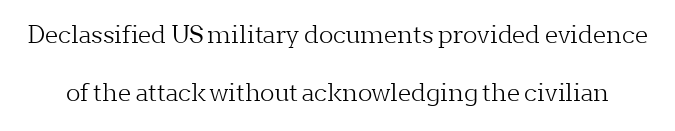
{"italic": "no", "bold": "no", "underline": "no", "line_spacing": "loose", "line_spacing_ratio": 2.4, "letter_spacing": "normal", "letter_spacing_em": 0.0, "glyph_px": 24}
